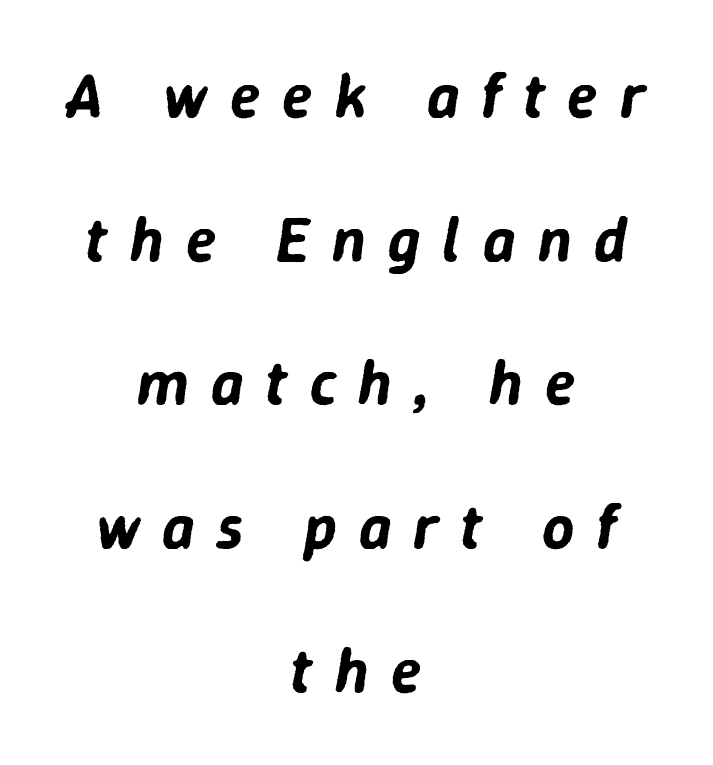
{"italic": "yes", "lean": "right", "slant_degrees": 9, "width": "normal", "stroke_contrast": "low", "x_height": "medium", "monospaced": "no", "underline": "no", "align": "center", "line_spacing": "loose", "line_spacing_ratio": 2.28, "letter_spacing": "wide", "letter_spacing_em": 0.35, "glyph_px": 63}
